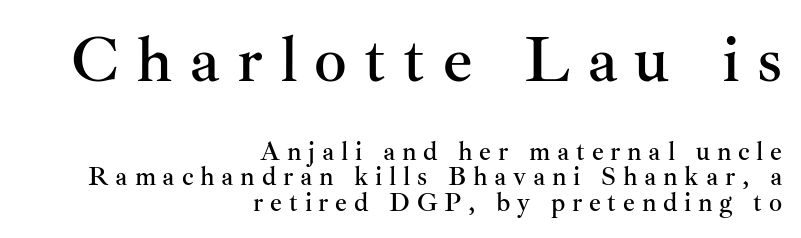
{"serif": "yes", "italic": "no", "width": "normal", "stroke_contrast": "medium", "x_height": "small", "monospaced": "no", "underline": "no", "align": "right", "line_spacing": "tight", "line_spacing_ratio": 0.98, "letter_spacing": "wide", "letter_spacing_em": 0.26, "larger_block": "first", "size_ratio": 2.5, "glyph_px": 65}
